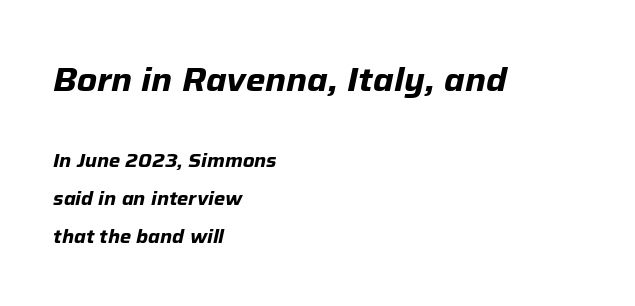
The image shows 33 px bold type, italic (leaning right); set left-aligned, loose line spacing (2.0x), normal letter spacing, not underlined; the first (top) block is 1.74x larger; low stroke contrast and a medium x-height.
